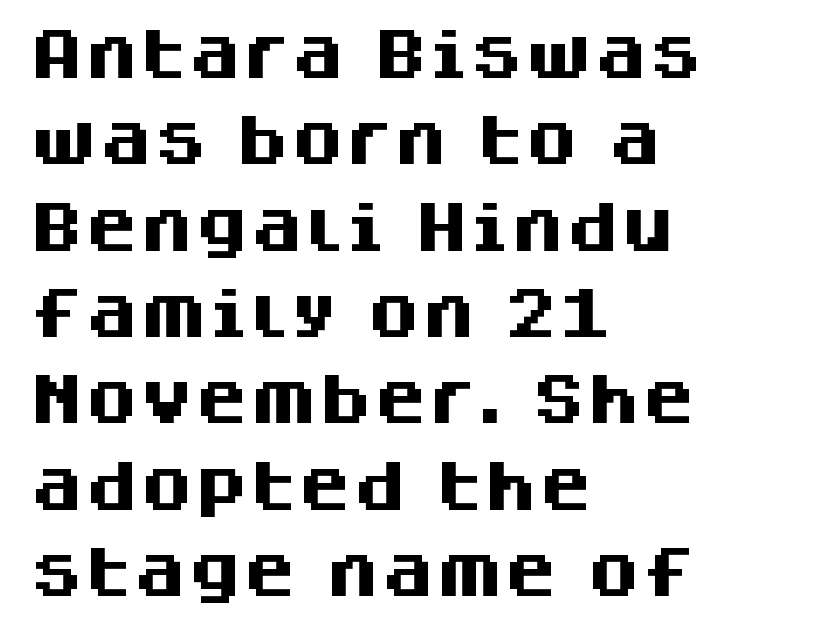
Check where the strokes stop: nothing finishes them off — pure sans. How would I describe the line gaps? Plain and ordinary. The letters stand upright; this is a roman face. This sample has the flowing, uneven cadence of proportional lettering. Each row of text sits above clean, open space. The letters sit at their default tracking, neither squeezed nor spread.
